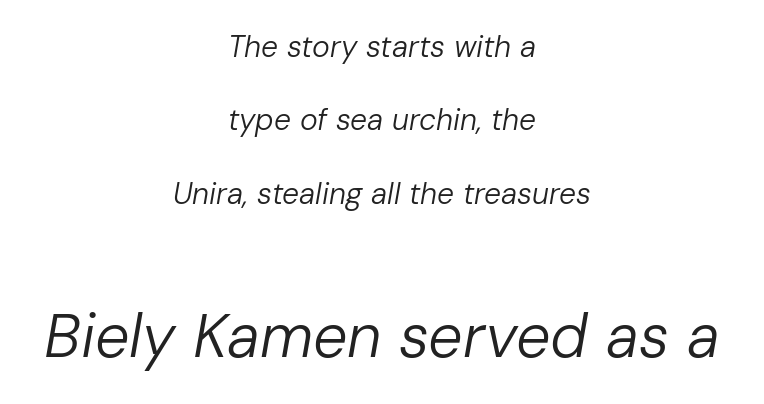
Q: Is the text bold? A: No.
Q: Is the text italic (slanted)? A: Yes, it leans right by about 10 degrees.
Q: Is the text underlined? A: No.
Q: How is the paragraph aligned? A: Centered.
Q: Is the spacing between letters normal or unusually wide? A: Normal.
Q: Is the spacing between lines tight, normal or loose? A: Loose.
Q: Which block of text is set in a larger size, the first (top) or the second (bottom)? A: The second (bottom) one.
Q: Width (condensed, normal, or wide)? A: Normal.
Q: Stroke contrast? A: Low.
Q: x-height? A: Medium.
Q: Monospaced? A: No.
